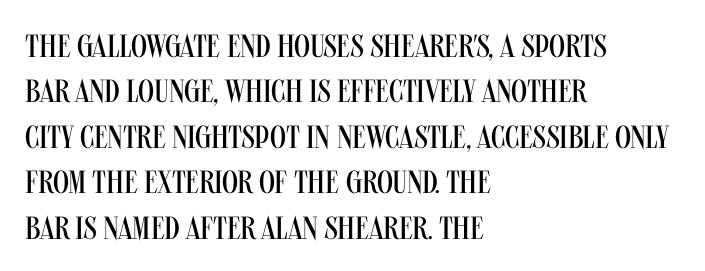
{"serif": "no", "italic": "no", "bold": "no", "weight": "regular", "width": "condensed", "stroke_contrast": "medium", "x_height": "large", "monospaced": "no", "underline": "no", "align": "left", "line_spacing": "normal", "line_spacing_ratio": 1.42, "letter_spacing": "normal", "letter_spacing_em": 0.0, "glyph_px": 32}
